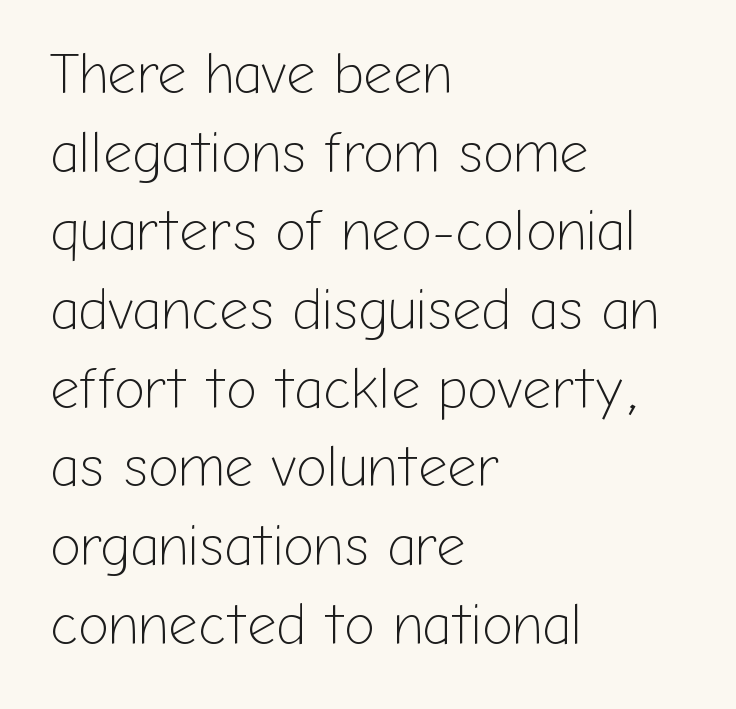
The image shows 57 px light sans-serif type, upright; set left-aligned, normal line spacing (1.38x), normal letter spacing, not underlined; low stroke contrast and a medium x-height.
